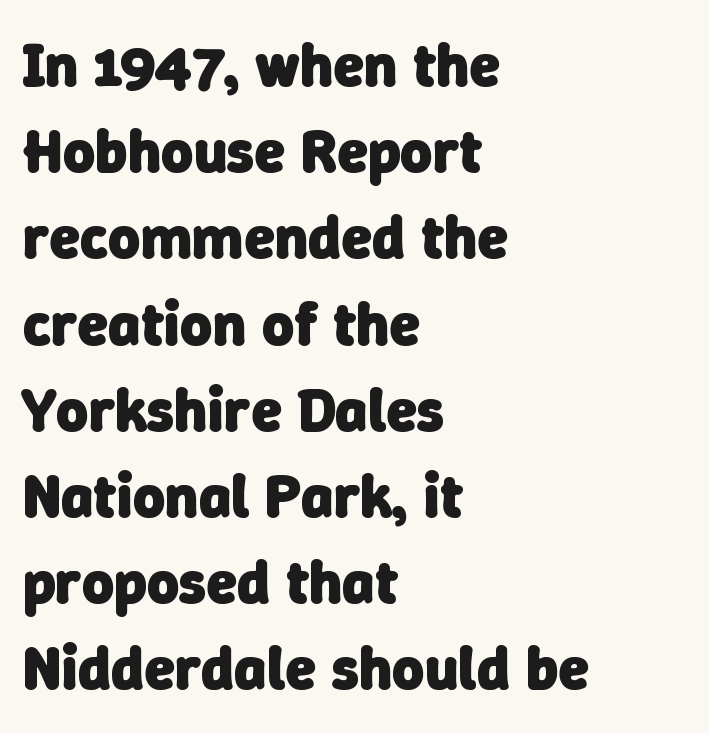
The image shows 62 px heavy sans-serif type; set left-aligned, normal line spacing (1.39x), normal letter spacing, not underlined; low stroke contrast and a medium x-height.
